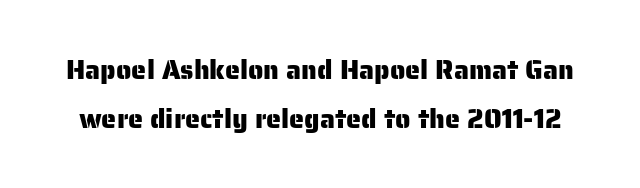
Q: Is the text italic (slanted)? A: No, it is upright.
Q: Is the text underlined? A: No.
Q: Is the spacing between letters normal or unusually wide? A: Normal.
